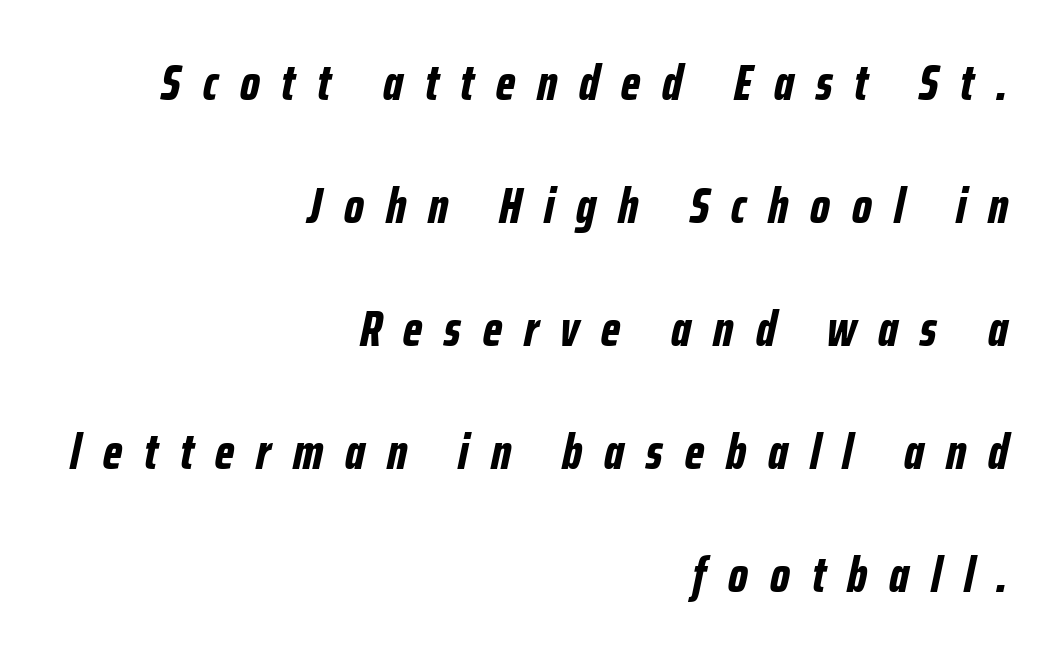
Q: Is the text bold? A: Yes.
Q: Is the text italic (slanted)? A: Yes, it leans right by about 12 degrees.
Q: Is the text underlined? A: No.
Q: How is the paragraph aligned? A: Right-aligned.
Q: Is the spacing between letters normal or unusually wide? A: Unusually wide.
Q: Is the spacing between lines tight, normal or loose? A: Loose.
Q: Width (condensed, normal, or wide)? A: Condensed.
Q: Stroke contrast? A: Low.
Q: x-height? A: Medium.
Q: Monospaced? A: No.
